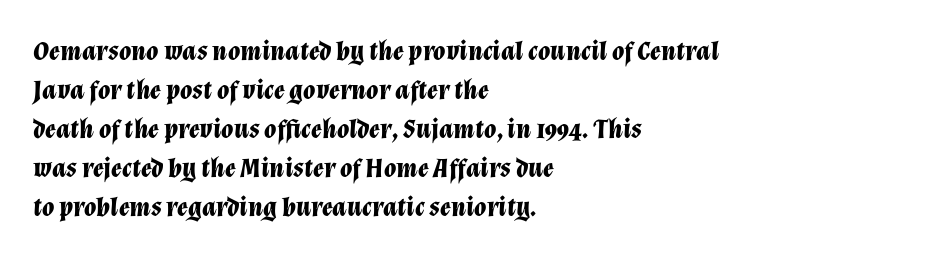
The space beneath each line is pristine and unruled. Pretty heavy lettering here — definitely bold. The compositor pushed each line to the left boundary. Here the glyphs are tracked normally, forming tight word shapes. Reading down the column, the eye jumps a familiar distance to each next line.
